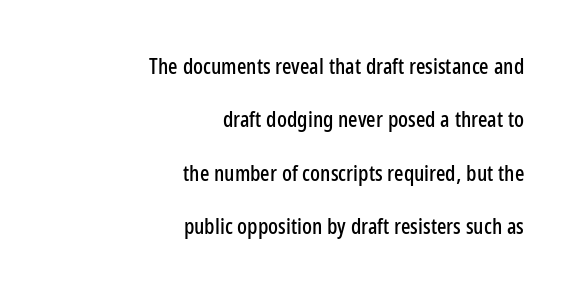
{"italic": "no", "underline": "no", "align": "right", "line_spacing": "loose", "line_spacing_ratio": 2.43, "letter_spacing": "normal", "letter_spacing_em": 0.0, "glyph_px": 22}
